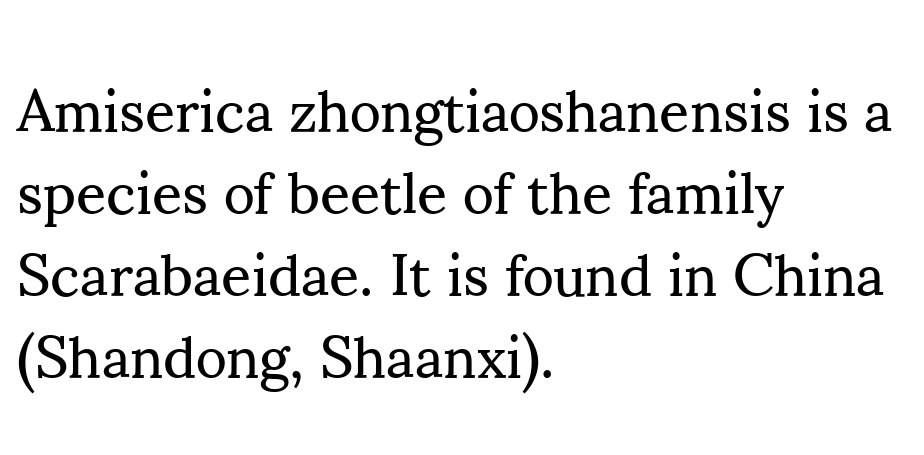
Q: Is the text bold? A: No.
Q: Is the text italic (slanted)? A: No, it is upright.
Q: Is the typeface a serif or a sans-serif typeface? A: Serif.
Q: Is the text underlined? A: No.
Q: How is the paragraph aligned? A: Left-aligned.
Q: Is the spacing between letters normal or unusually wide? A: Normal.
Q: Is the spacing between lines tight, normal or loose? A: Normal.
Q: Width (condensed, normal, or wide)? A: Normal.
Q: Stroke contrast? A: Medium.
Q: x-height? A: Small.
Q: Monospaced? A: No.
